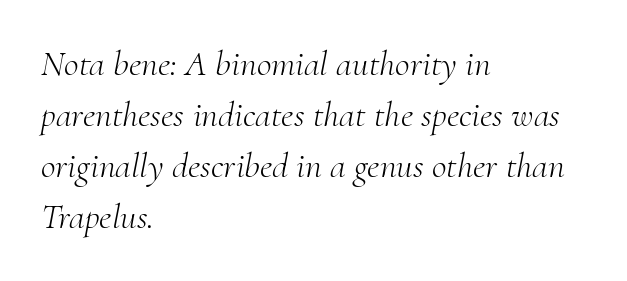
If you measured baseline to baseline, you'd find a middling distance. The passage shown is typed in a proportional face where columns would drift. Style check: oblique. Caption: standard tracking, unaltered. Heft: none added — not bold.
